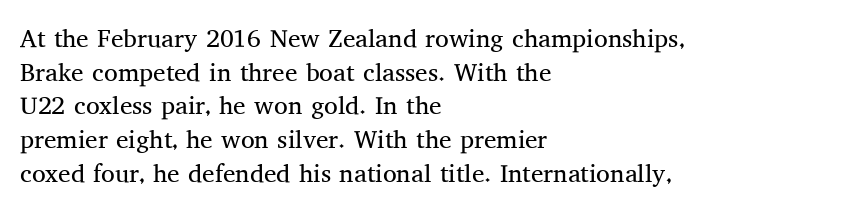
The image shows 25 px text type, upright; set left-aligned, normal line spacing (1.35x), normal letter spacing, not underlined.
